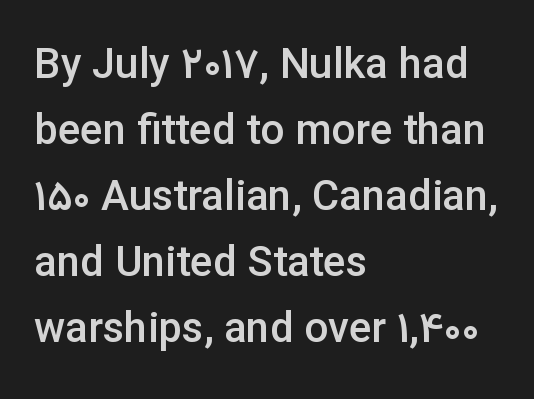
Glyph-to-glyph distance matches everyday printed text. Leading: standard. Note: no serifs on the glyphs. In CSS terms this would be text-align: left. Do the characters align in a grid? No, the font is proportional.
